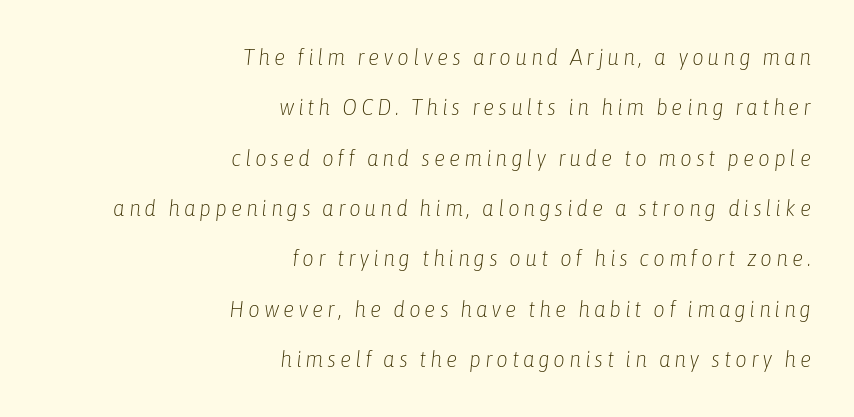
{"italic": "yes", "lean": "right", "slant_degrees": 6, "bold": "no", "underline": "no", "align": "right", "line_spacing": "loose", "line_spacing_ratio": 2.19, "glyph_px": 23}
